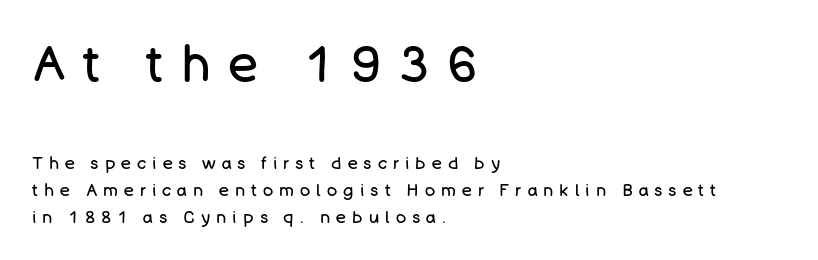
A student would notice the top passage is typeset larger than what follows. Caption: multi-line text, flush left, ragged right. The block of text has a typical density, with ordinary space between rows. Words float on clear page, feet unadorned. Stroke thickness stays within the range of a standard reading face or lighter. Is the letter spacing exaggerated? Yes — the characters are pushed far apart.
